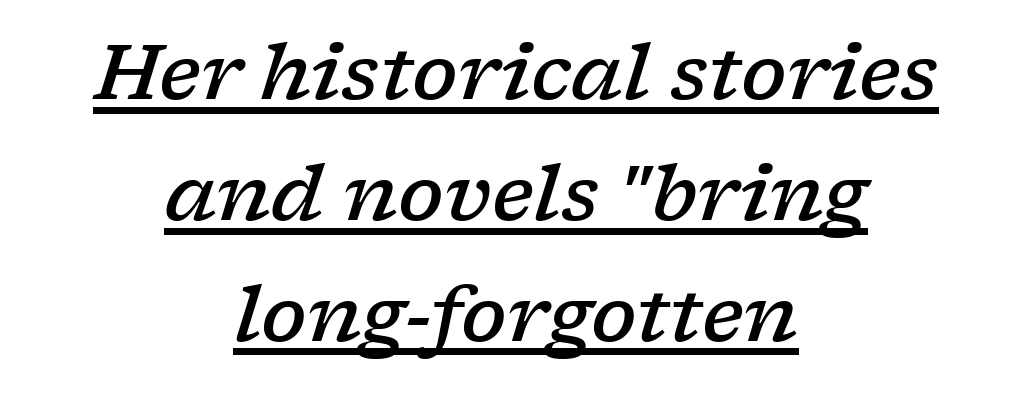
Q: Is the text bold? A: Semi-bold.
Q: Is the text italic (slanted)? A: Yes, it leans right by about 17 degrees.
Q: Is the typeface a serif or a sans-serif typeface? A: Serif.
Q: Is the text underlined? A: Yes.
Q: How is the paragraph aligned? A: Centered.
Q: Is the spacing between letters normal or unusually wide? A: Normal.
Q: Is the spacing between lines tight, normal or loose? A: Normal.
Q: Width (condensed, normal, or wide)? A: Wide.
Q: Stroke contrast? A: Low.
Q: x-height? A: Medium.
Q: Monospaced? A: No.
